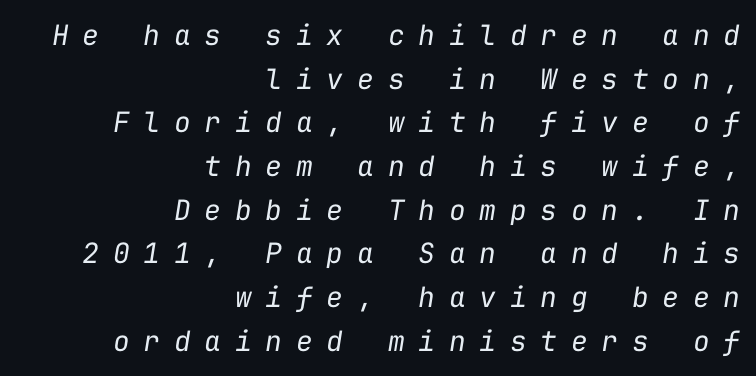
The image shows 28 px regular-weight type, italic (leaning right), monospaced; set right-aligned, normal line spacing (1.56x), unusually wide letter spacing (+0.49 em), not underlined; low stroke contrast and a medium x-height.
